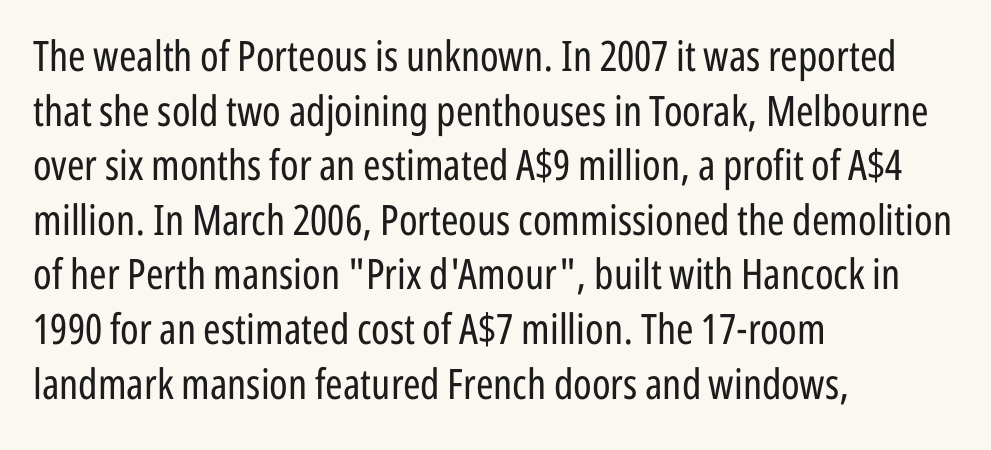
Unlike italic type, these characters show no tilt at all. Bare-footed words on every line. The face used here is rendered with its standard letterfit. Compared with a centered layout, this one pins lines to the left instead.
